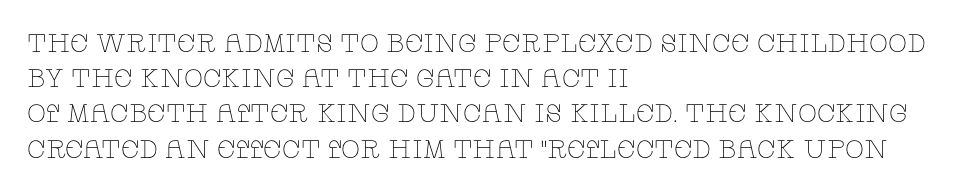
The image shows 25 px text type, upright; set left-aligned, normal line spacing (1.41x), normal letter spacing, not underlined.
